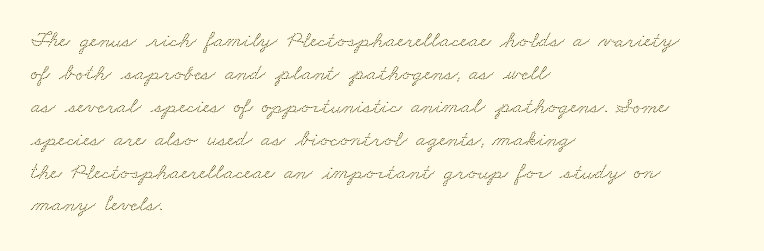
{"underline": "no", "align": "left", "line_spacing": "normal", "line_spacing_ratio": 1.43, "letter_spacing": "normal", "letter_spacing_em": 0.0, "glyph_px": 23}
